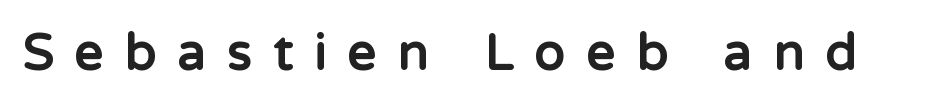
The font family rendered here belongs to the sans-serif group. The tracking jumps out immediately: characters are airy and widely separated. Character widths vary here, with narrow letters taking less room than wide ones. The strip under each line holds only bare page. Is there any slant? The stems are plumb.
